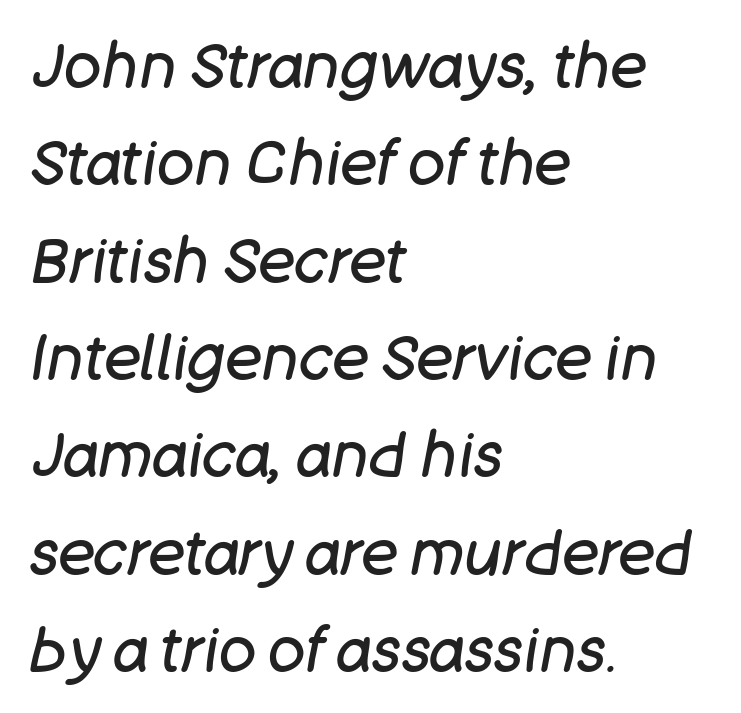
The image shows 62 px regular-weight type, italic (leaning right); set left-aligned, normal line spacing (1.57x), normal letter spacing, not underlined; low stroke contrast and a large x-height.
